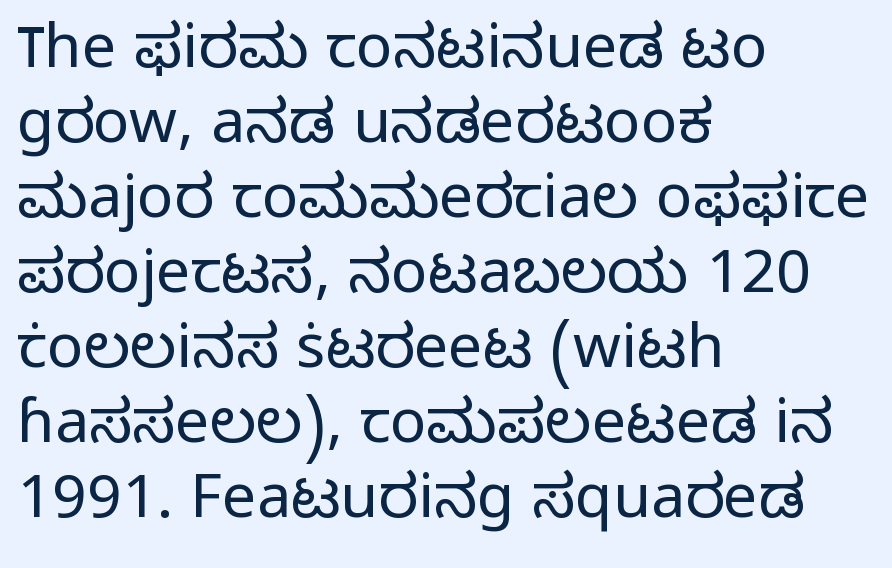
{"serif": "no", "italic": "no", "bold": "no", "weight": "light", "width": "normal", "stroke_contrast": "low", "x_height": "medium", "monospaced": "no", "underline": "no", "align": "left", "line_spacing_ratio": 1.23, "letter_spacing": "normal", "letter_spacing_em": 0.0, "glyph_px": 61}
